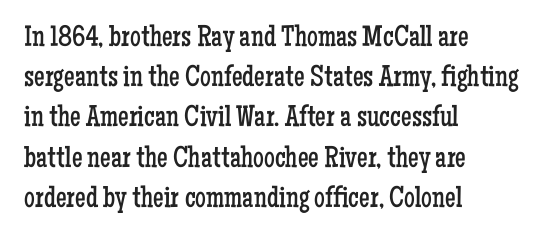
{"serif": "yes", "italic": "no", "bold": "no", "weight": "regular", "width": "condensed", "stroke_contrast": "low", "x_height": "medium", "monospaced": "no", "underline": "no", "align": "left", "line_spacing": "normal", "line_spacing_ratio": 1.34, "letter_spacing": "normal", "letter_spacing_em": 0.0, "glyph_px": 30}
